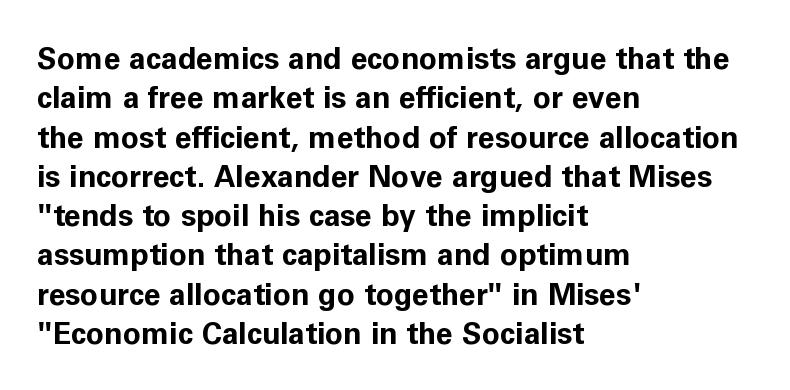
The image shows 30 px bold sans-serif type, upright; set left-aligned, normal line spacing (1.31x), normal letter spacing, not underlined; low stroke contrast and a medium x-height.
